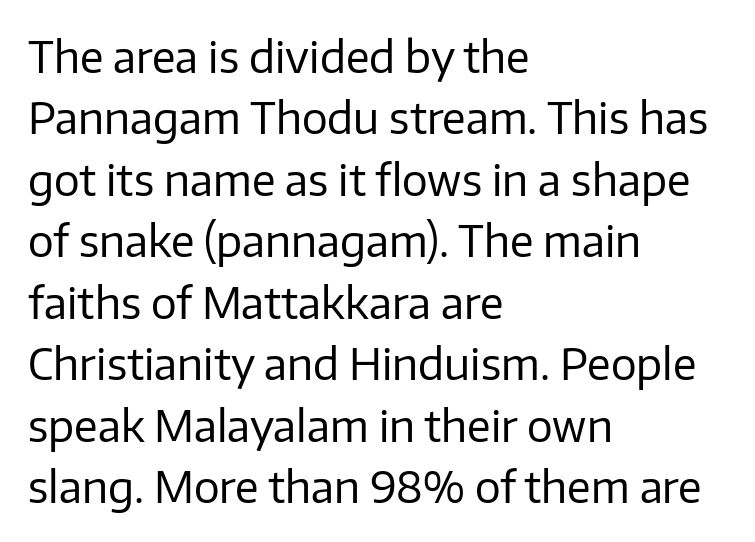
The image shows 43 px regular-weight sans-serif type, upright; set left-aligned, normal line spacing (1.43x), normal letter spacing, not underlined; low stroke contrast and a medium x-height.
